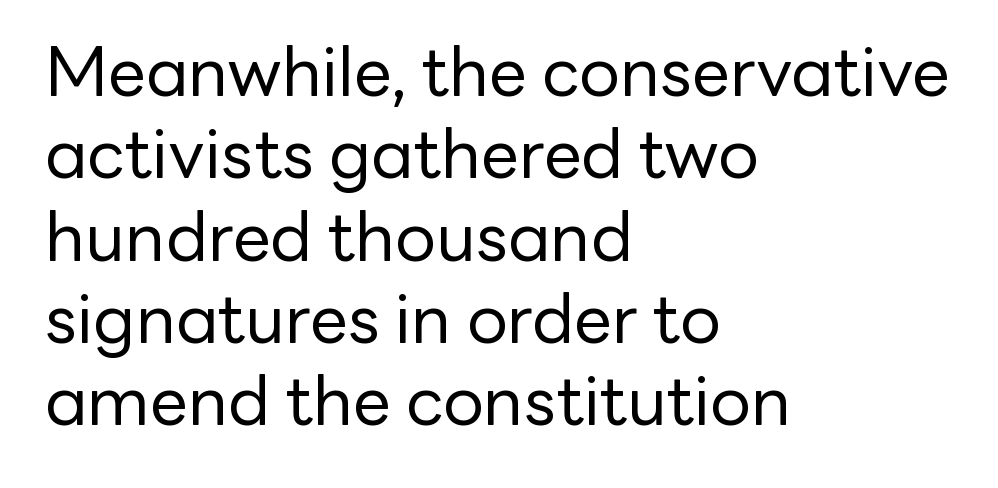
Q: Is the text bold? A: No.
Q: Is the text italic (slanted)? A: No, it is upright.
Q: Is the typeface a serif or a sans-serif typeface? A: Sans-serif.
Q: Is the text underlined? A: No.
Q: How is the paragraph aligned? A: Left-aligned.
Q: Is the spacing between letters normal or unusually wide? A: Normal.
Q: Width (condensed, normal, or wide)? A: Normal.
Q: Stroke contrast? A: Low.
Q: x-height? A: Medium.
Q: Monospaced? A: No.
